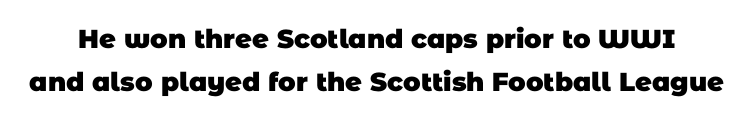
Rule under the text: the space is simply empty. Each new line begins a customary step beneath the previous one. Here the glyphs are tracked normally, forming tight word shapes. Bold? Absolutely — the strokes are thick and heavy.
